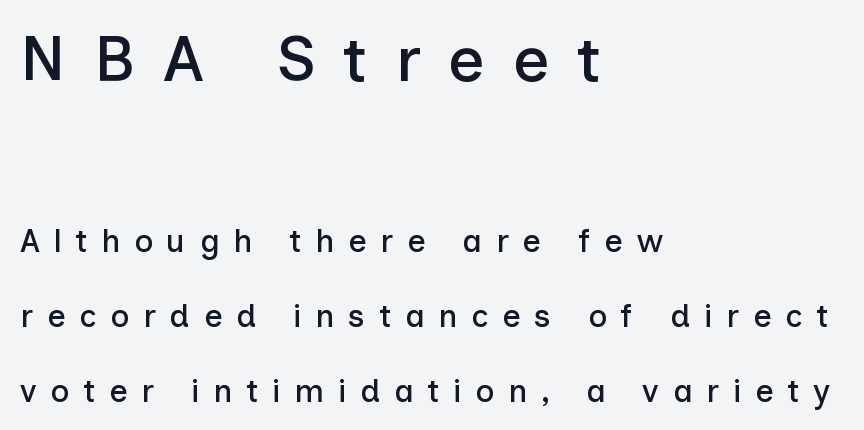
Nobody drew a line under any word here. The font family rendered here belongs to the sans-serif group. Notice the wide empty band between every row — that's loose leading. Substantial extra tracking has been applied to these lines.
